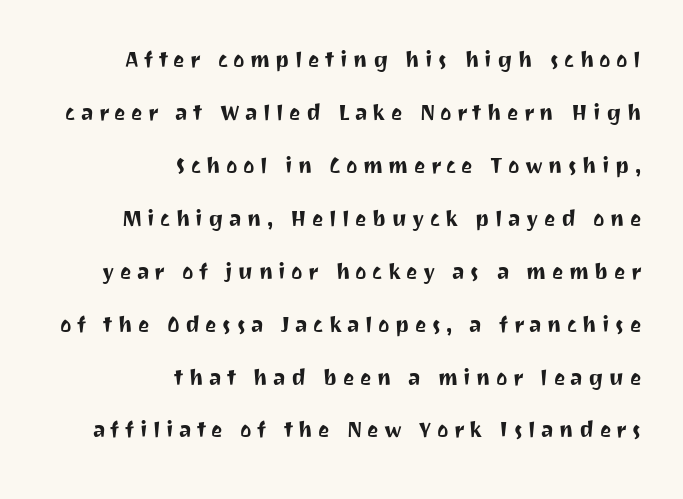
Q: Is the text italic (slanted)? A: No, it is upright.
Q: Is the text underlined? A: No.
Q: How is the paragraph aligned? A: Right-aligned.
Q: Is the spacing between letters normal or unusually wide? A: Unusually wide.
Q: Is the spacing between lines tight, normal or loose? A: Loose.
